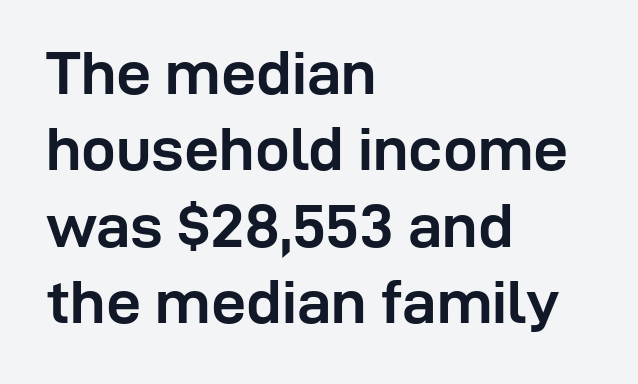
Q: Is the text bold? A: Yes.
Q: Is the text italic (slanted)? A: No, it is upright.
Q: Is the typeface a serif or a sans-serif typeface? A: Sans-serif.
Q: Is the text underlined? A: No.
Q: How is the paragraph aligned? A: Left-aligned.
Q: Is the spacing between letters normal or unusually wide? A: Normal.
Q: Width (condensed, normal, or wide)? A: Normal.
Q: Stroke contrast? A: Low.
Q: x-height? A: Medium.
Q: Monospaced? A: No.
